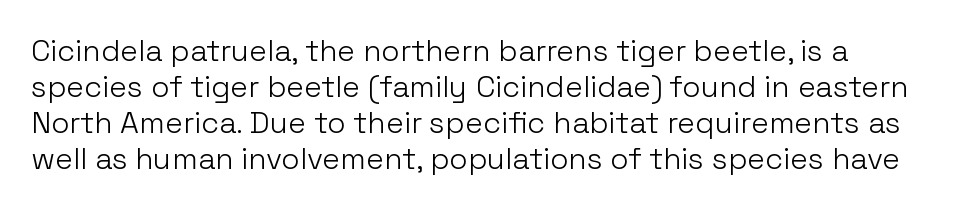
Upright lettering throughout. Note the varied advance widths — an 'i' is clearly narrower than an 'm'. Bare-footed words on every line. Default kerning and tracking; the words read as compact shapes.
